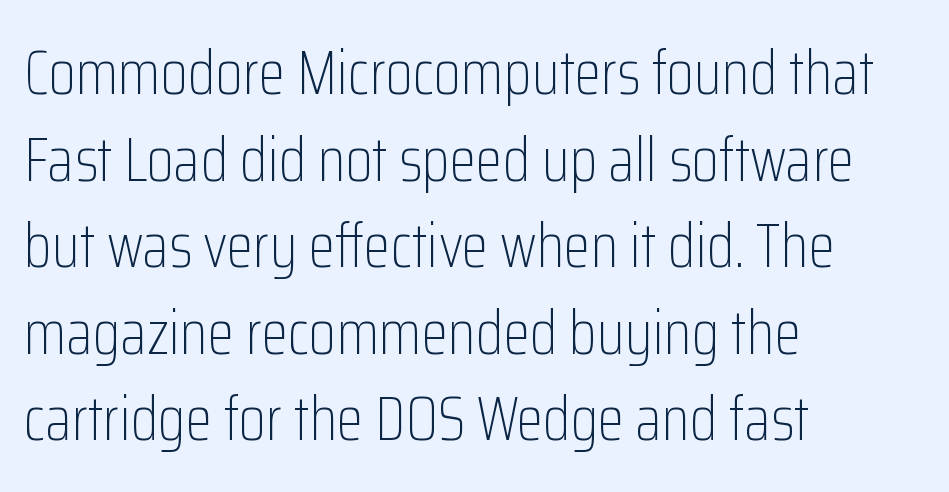
The image shows 61 px light, condensed sans-serif type, upright; set left-aligned, normal line spacing (1.42x), normal letter spacing, not underlined; low stroke contrast and a medium x-height.
